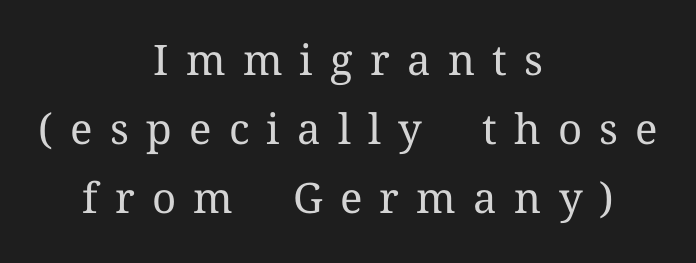
{"serif": "yes", "italic": "no", "bold": "no", "weight": "regular", "width": "normal", "stroke_contrast": "medium", "x_height": "medium", "monospaced": "no", "underline": "no", "align": "center", "line_spacing": "normal", "line_spacing_ratio": 1.64, "letter_spacing": "wide", "letter_spacing_em": 0.41, "glyph_px": 42}
